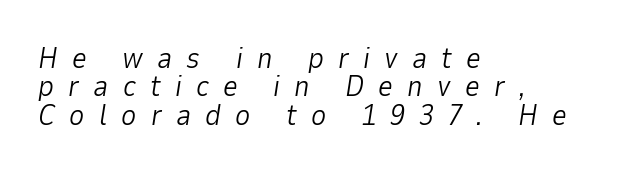
The paragraph has a hard left edge and a soft right edge. What stands out about the letter spacing? Its width — letters are far apart. Characters are canted at an angle relative to the baseline's perpendicular. A clean baseline with only descenders dipping below it. The space between consecutive lines is stingy.
